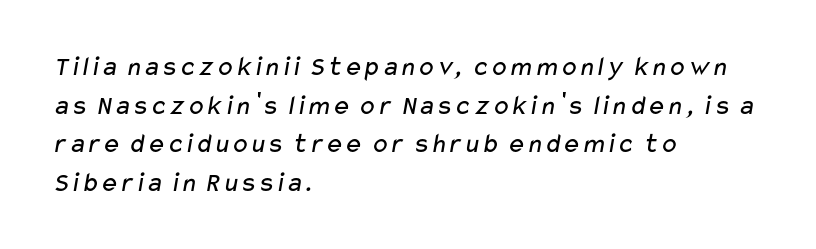
You could call the tracking neutral — neither tight nor loose. Note the varied advance widths — an 'i' is clearly narrower than an 'm'. On a weight scale, this lands at 450 or below. Does the leading feel generous? No, just average.
